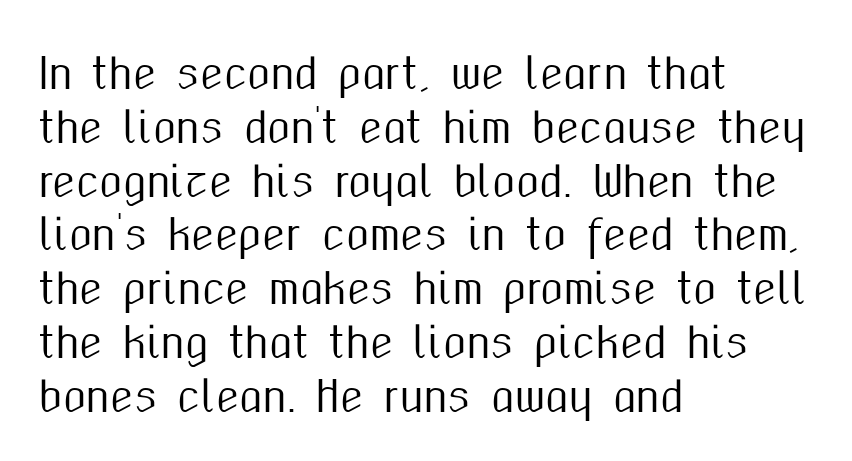
Q: Is the text italic (slanted)? A: No, it is upright.
Q: Is the typeface a serif or a sans-serif typeface? A: Sans-serif.
Q: Is the text underlined? A: No.
Q: How is the paragraph aligned? A: Left-aligned.
Q: Is the spacing between letters normal or unusually wide? A: Normal.
Q: Is the spacing between lines tight, normal or loose? A: Normal.
Q: Width (condensed, normal, or wide)? A: Condensed.
Q: Stroke contrast? A: Medium.
Q: x-height? A: Medium.
Q: Monospaced? A: No.
